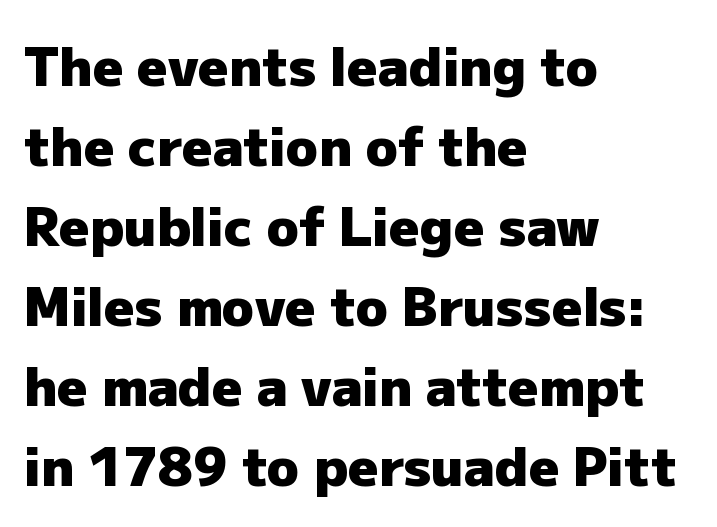
{"serif": "no", "italic": "no", "bold": "yes", "weight": "heavy", "width": "normal", "stroke_contrast": "low", "x_height": "medium", "monospaced": "no", "underline": "no", "align": "left", "line_spacing": "normal", "line_spacing_ratio": 1.51, "letter_spacing": "normal", "letter_spacing_em": 0.0, "glyph_px": 53}
